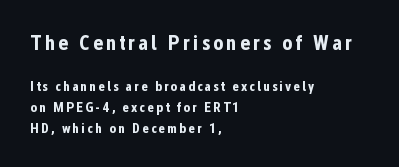
Q: Is the text bold? A: Yes.
Q: Is the text italic (slanted)? A: No, it is upright.
Q: Is the text underlined? A: No.
Q: How is the paragraph aligned? A: Left-aligned.
Q: Is the spacing between lines tight, normal or loose? A: Normal.
Q: Which block of text is set in a larger size, the first (top) or the second (bottom)? A: The first (top) one.
